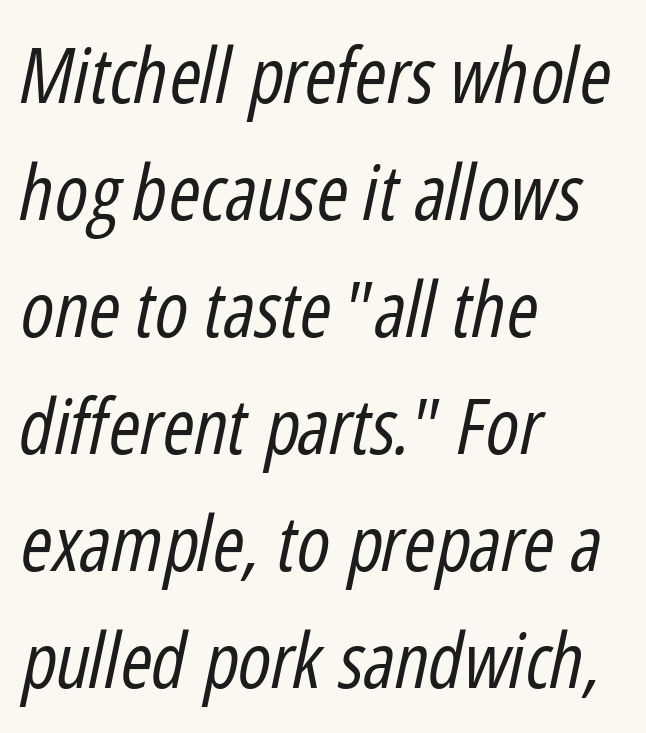
Q: Is the text bold? A: No.
Q: Is the text italic (slanted)? A: Yes, it leans right by about 12 degrees.
Q: Is the text underlined? A: No.
Q: How is the paragraph aligned? A: Left-aligned.
Q: Is the spacing between letters normal or unusually wide? A: Normal.
Q: Is the spacing between lines tight, normal or loose? A: Normal.
Q: Width (condensed, normal, or wide)? A: Condensed.
Q: Stroke contrast? A: Low.
Q: x-height? A: Medium.
Q: Monospaced? A: No.
